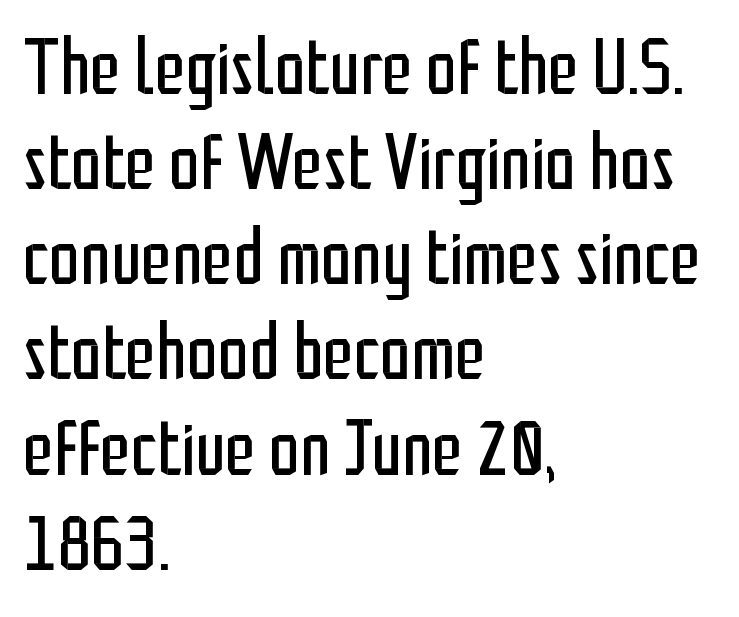
{"serif": "no", "italic": "no", "bold": "no", "weight": "regular", "width": "condensed", "stroke_contrast": "low", "x_height": "medium", "monospaced": "no", "underline": "no", "align": "left", "line_spacing_ratio": 1.22, "letter_spacing": "normal", "letter_spacing_em": 0.0, "glyph_px": 78}
